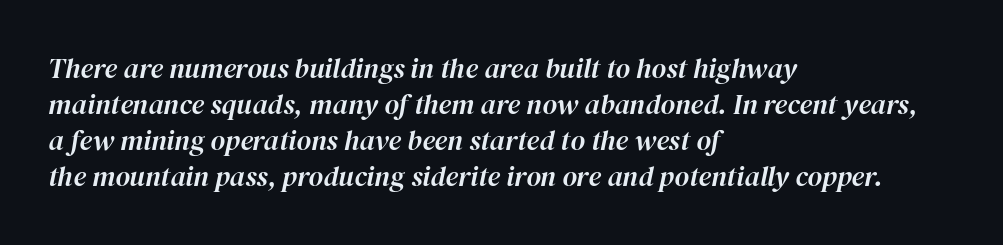
The image shows 28 px text type, italic (leaning right); set left-aligned, normal line spacing (1.29x), normal letter spacing, not underlined; high stroke contrast and a medium x-height.
